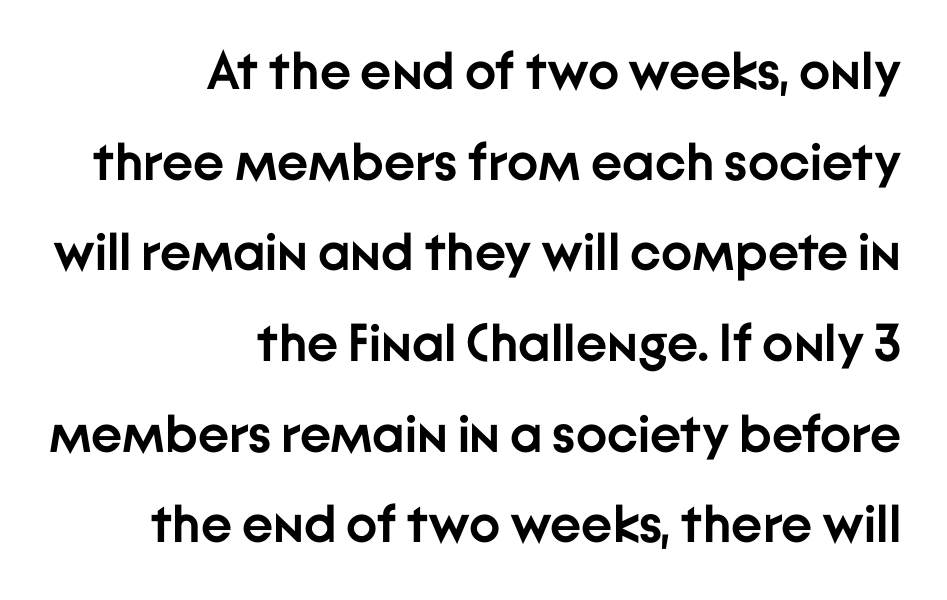
The horizontal fit of the characters is conventional and even. Note: no serifs on the glyphs. These lines are rendered in a variable-pitch font. A flush-right, rag-left setting is used for this passage. A bare baseline throughout the passage.
